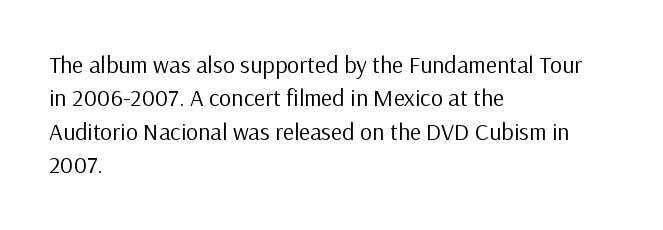
{"italic": "no", "bold": "no", "underline": "no", "align": "left", "line_spacing": "normal", "line_spacing_ratio": 1.39, "letter_spacing": "normal", "letter_spacing_em": 0.0, "glyph_px": 24}
